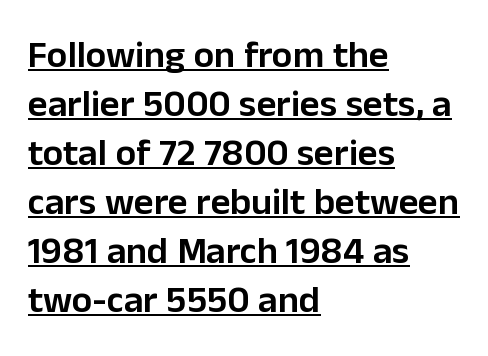
The image shows 38 px semibold sans-serif type, upright; set left-aligned, normal line spacing (1.29x), normal letter spacing, underlined; low stroke contrast and a medium x-height.
